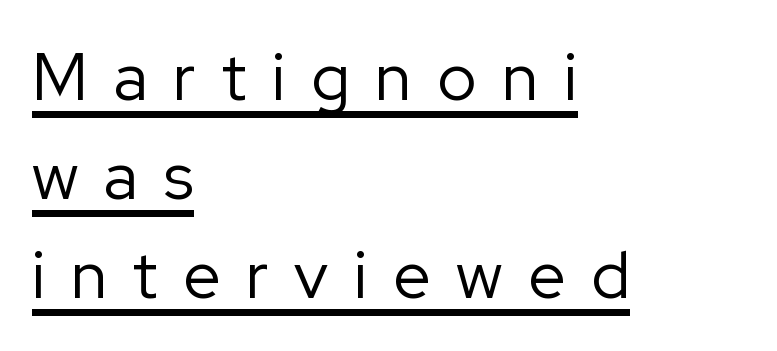
Q: Is the text bold? A: No.
Q: Is the text italic (slanted)? A: No, it is upright.
Q: Is the typeface a serif or a sans-serif typeface? A: Sans-serif.
Q: Is the text underlined? A: Yes.
Q: How is the paragraph aligned? A: Left-aligned.
Q: Is the spacing between letters normal or unusually wide? A: Unusually wide.
Q: Is the spacing between lines tight, normal or loose? A: Normal.
Q: Width (condensed, normal, or wide)? A: Normal.
Q: Stroke contrast? A: Low.
Q: x-height? A: Medium.
Q: Monospaced? A: No.
